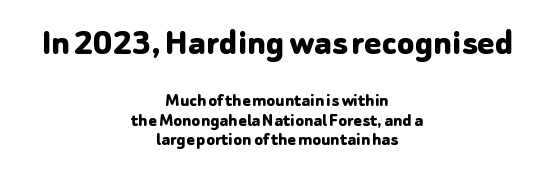
Q: Is the text bold? A: Yes.
Q: Is the text italic (slanted)? A: No, it is upright.
Q: Is the typeface a serif or a sans-serif typeface? A: Sans-serif.
Q: Is the text underlined? A: No.
Q: How is the paragraph aligned? A: Centered.
Q: Is the spacing between letters normal or unusually wide? A: Normal.
Q: Is the spacing between lines tight, normal or loose? A: Tight.
Q: Which block of text is set in a larger size, the first (top) or the second (bottom)? A: The first (top) one.
Q: Width (condensed, normal, or wide)? A: Normal.
Q: Stroke contrast? A: Low.
Q: x-height? A: Medium.
Q: Monospaced? A: No.
